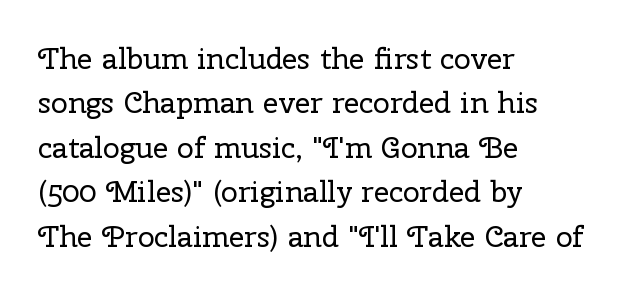
Q: Is the text bold? A: No.
Q: Is the text italic (slanted)? A: No, it is upright.
Q: Is the typeface a serif or a sans-serif typeface? A: Serif.
Q: Is the text underlined? A: No.
Q: How is the paragraph aligned? A: Left-aligned.
Q: Is the spacing between letters normal or unusually wide? A: Normal.
Q: Is the spacing between lines tight, normal or loose? A: Normal.
Q: Width (condensed, normal, or wide)? A: Normal.
Q: Stroke contrast? A: Low.
Q: x-height? A: Medium.
Q: Monospaced? A: No.
